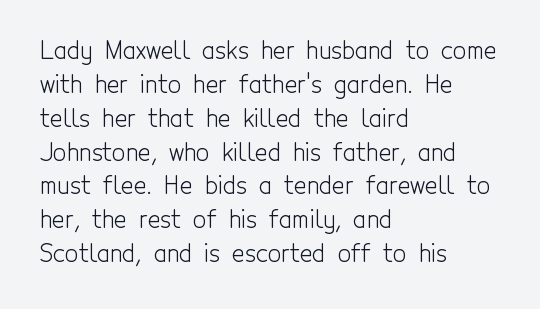
The image shows 24 px text type, upright; set left-aligned, normal line spacing (1.41x), normal letter spacing, not underlined.
